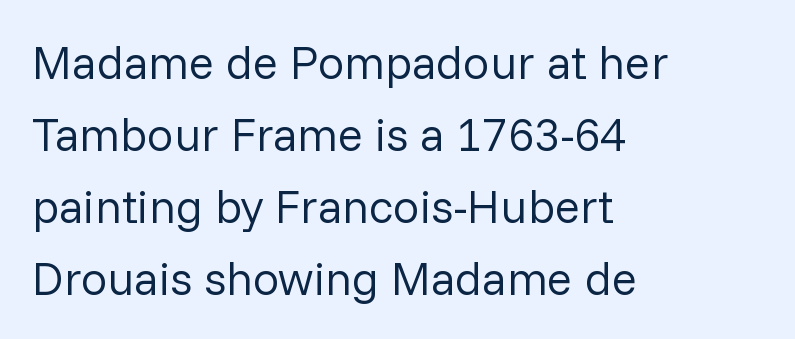
{"serif": "no", "italic": "no", "bold": "no", "weight": "regular", "width": "normal", "stroke_contrast": "low", "x_height": "medium", "monospaced": "no", "underline": "no", "align": "left", "line_spacing": "normal", "line_spacing_ratio": 1.53, "letter_spacing": "normal", "letter_spacing_em": 0.0, "glyph_px": 47}
